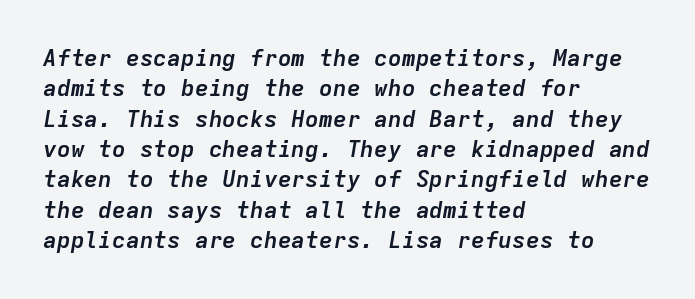
{"italic": "yes", "lean": "right", "slant_degrees": 9, "bold": "yes", "underline": "no", "align": "left", "line_spacing": "normal", "line_spacing_ratio": 1.32, "letter_spacing": "normal", "letter_spacing_em": 0.0, "glyph_px": 23}
